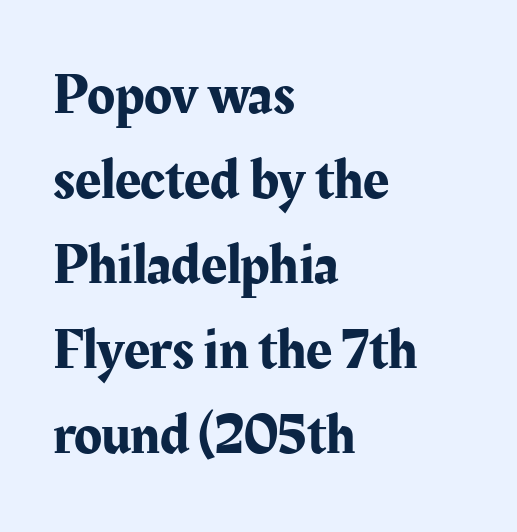
The image shows 57 px serif type, upright; set left-aligned, normal line spacing (1.49x), normal letter spacing, not underlined; medium stroke contrast and a medium x-height.
